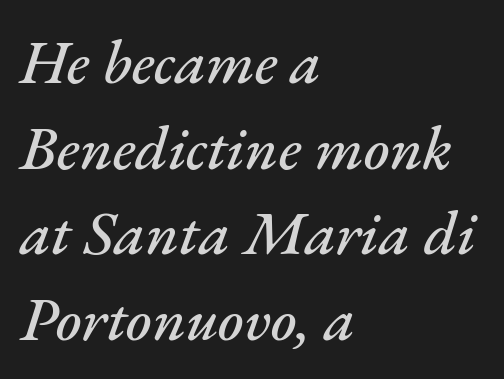
The image shows 62 px text type, italic (leaning right); set left-aligned, normal line spacing (1.38x), normal letter spacing, not underlined; medium stroke contrast and a small x-height.
